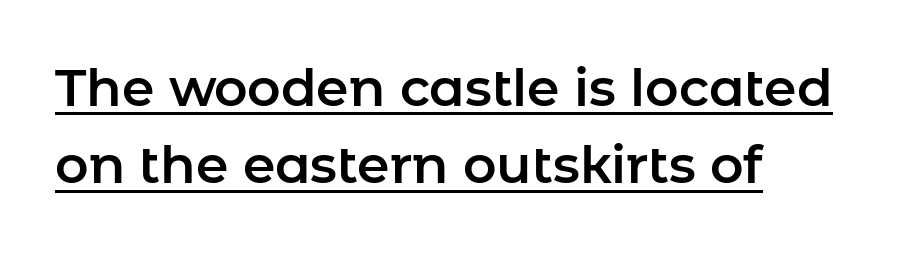
Decoration check: the copy is underlined. Style check: upright. Are there feet on the stems? There aren't — it's a sans. Leading: standard. The type is set solid horizontally, with unmodified tracking.
